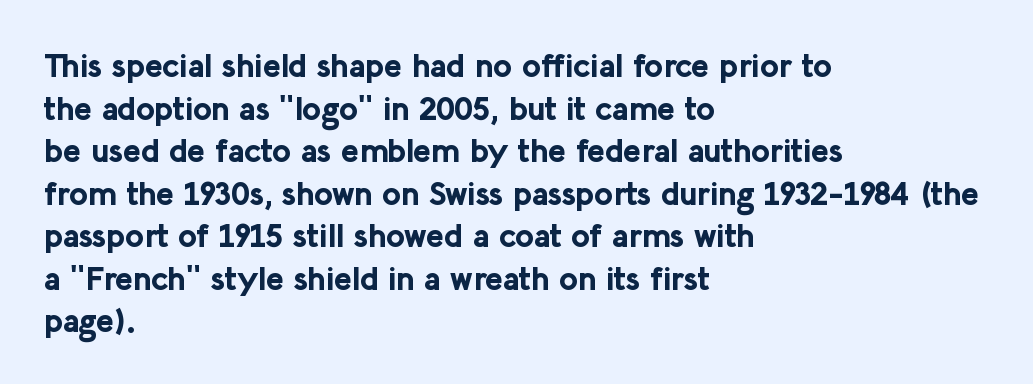
Q: Is the text bold? A: Yes.
Q: Is the text italic (slanted)? A: No, it is upright.
Q: Is the typeface a serif or a sans-serif typeface? A: Sans-serif.
Q: Is the text underlined? A: No.
Q: How is the paragraph aligned? A: Left-aligned.
Q: Is the spacing between letters normal or unusually wide? A: Normal.
Q: Is the spacing between lines tight, normal or loose? A: Normal.
Q: Width (condensed, normal, or wide)? A: Normal.
Q: Stroke contrast? A: Low.
Q: x-height? A: Medium.
Q: Monospaced? A: No.
